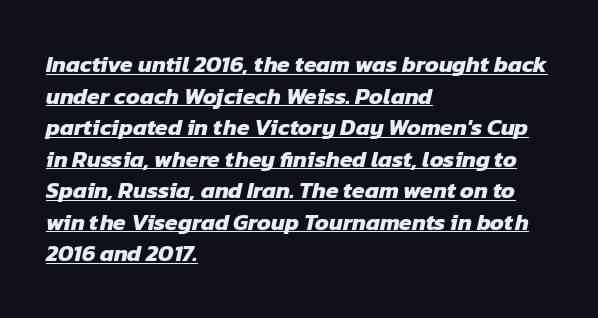
{"bold": "yes", "underline": "yes", "align": "left", "line_spacing": "normal", "line_spacing_ratio": 1.37, "letter_spacing": "normal", "letter_spacing_em": 0.0, "glyph_px": 23}
